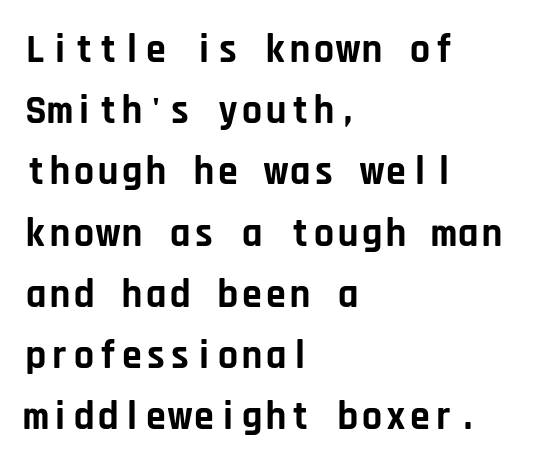
The image shows 40 px bold sans-serif type, upright, monospaced; set left-aligned, normal line spacing (1.53x), normal letter spacing, not underlined; low stroke contrast and a large x-height.
